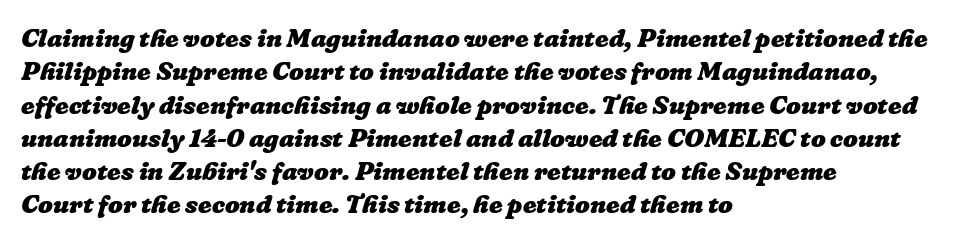
Short note: letters normally spaced. Just letters on the line, the space beneath them empty. Evenly set lines give the paragraph a standard silhouette. Thick stems and heavy bowls — unmistakably bold.
